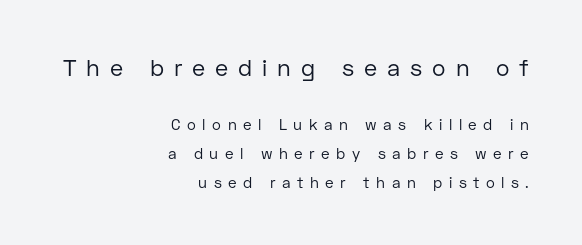
{"italic": "no", "bold": "no", "underline": "no", "align": "right", "line_spacing": "loose", "line_spacing_ratio": 1.91, "letter_spacing": "wide", "letter_spacing_em": 0.43, "larger_block": "first", "size_ratio": 1.53, "glyph_px": 23}
